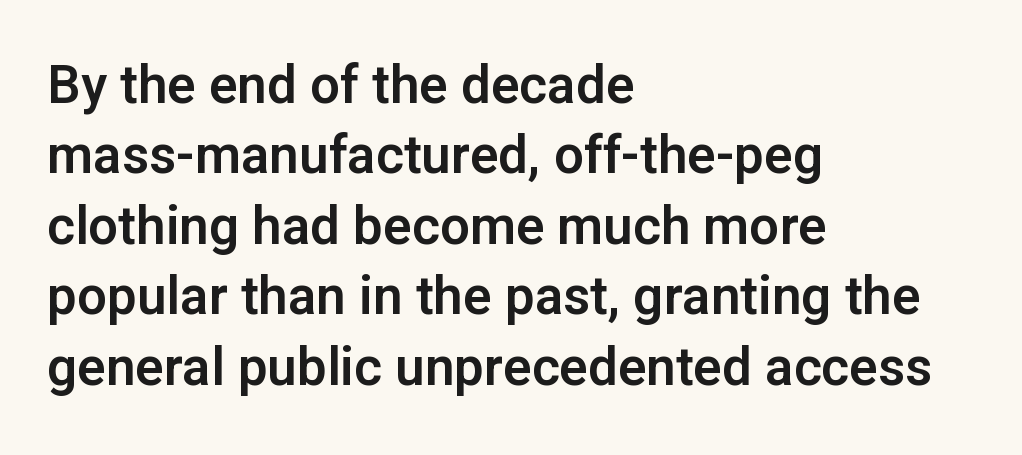
The image shows 53 px sans-serif type, upright; set left-aligned, normal line spacing (1.33x), normal letter spacing, not underlined; low stroke contrast and a medium x-height.
